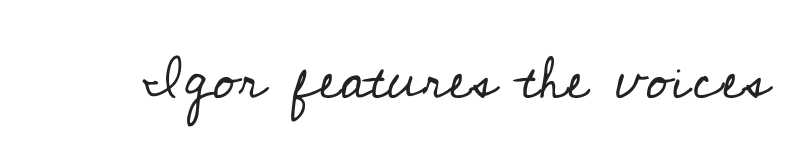
{"serif": "yes", "bold": "no", "weight": "regular", "width": "normal", "stroke_contrast": "low", "x_height": "small", "monospaced": "no", "underline": "no", "letter_spacing": "normal", "letter_spacing_em": 0.0, "glyph_px": 58}
